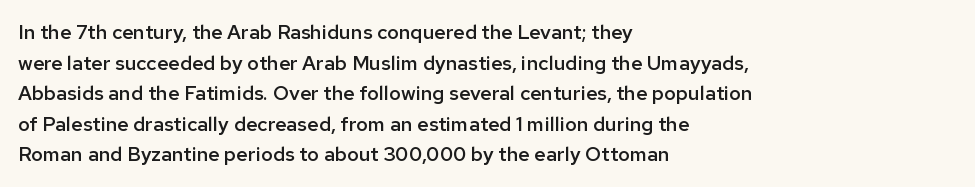
The image shows 20 px text type, upright; set left-aligned, normal line spacing (1.53x), normal letter spacing, not underlined.
